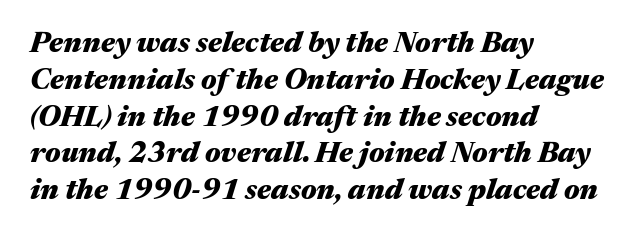
{"italic": "yes", "lean": "right", "slant_degrees": 17, "bold": "yes", "weight": "heavy", "width": "wide", "stroke_contrast": "medium", "x_height": "medium", "monospaced": "no", "underline": "no", "align": "left", "line_spacing": "normal", "line_spacing_ratio": 1.27, "letter_spacing": "normal", "letter_spacing_em": 0.0, "glyph_px": 29}
